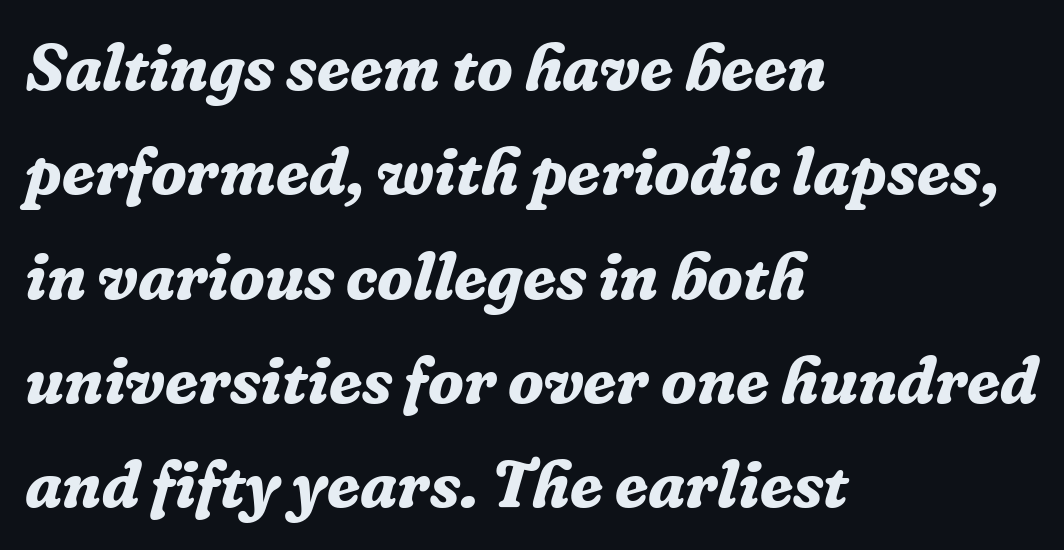
The image shows 66 px bold serif type, italic (leaning right); set left-aligned, normal line spacing (1.58x), normal letter spacing, not underlined; low stroke contrast and a medium x-height.
